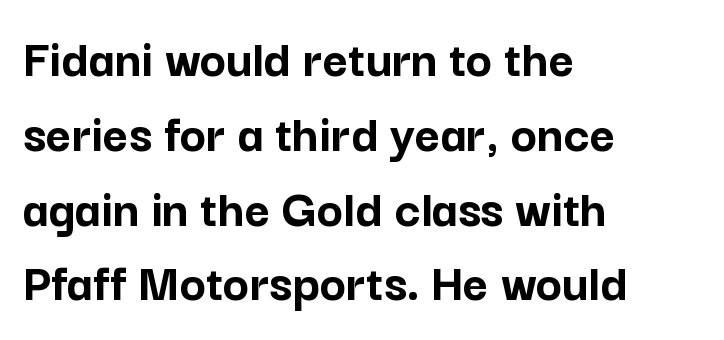
The image shows 55 px semibold sans-serif type, upright; set left-aligned, normal line spacing (1.36x), normal letter spacing, not underlined; low stroke contrast and a medium x-height.
